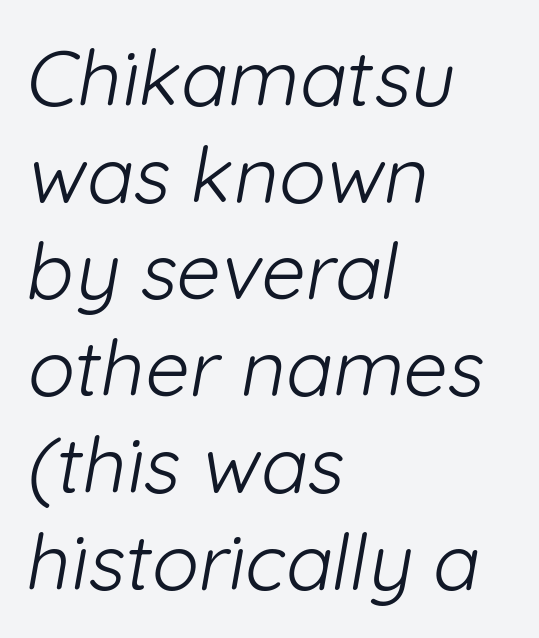
The typesetting does not lean heavy: it is not bold. Spacing verdict: proportional, widths tailored to each character. Note: no serifs on the glyphs. No word sits above an underline. Observe the ordinary spacing: letters are neighbours, not strangers. All the whitespace from short lines collects on the right.
